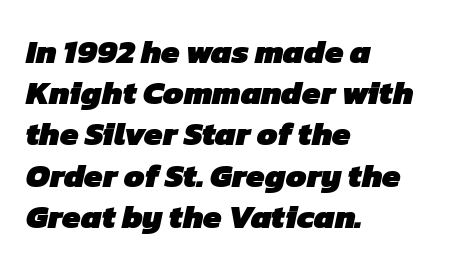
The image shows 33 px heavy sans-serif type; set left-aligned, normal line spacing (1.25x), normal letter spacing, not underlined; low stroke contrast and a medium x-height.
